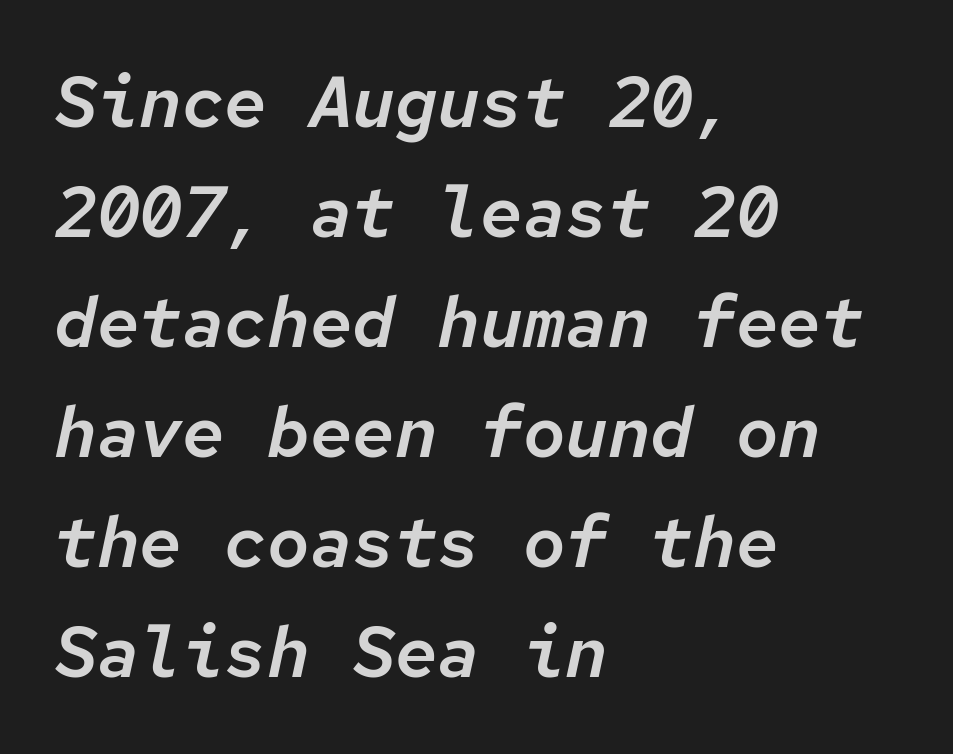
{"italic": "yes", "lean": "right", "slant_degrees": 12, "width": "normal", "stroke_contrast": "low", "x_height": "medium", "monospaced": "yes", "underline": "no", "align": "left", "line_spacing": "normal", "line_spacing_ratio": 1.55, "letter_spacing": "normal", "letter_spacing_em": 0.0, "glyph_px": 71}
